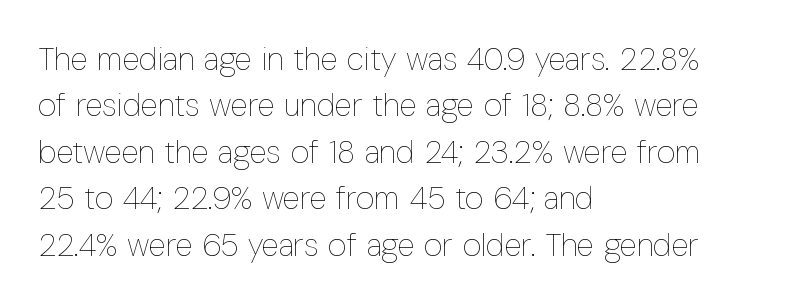
The font is comparable to plain body text, perhaps lighter. Descender tails drop into unmarked territory. Horizontal alignment here is leftward, the default for most running prose. These lines are rendered in a variable-pitch font. Honestly, the letter spacing is just normal — you wouldn't notice it.
